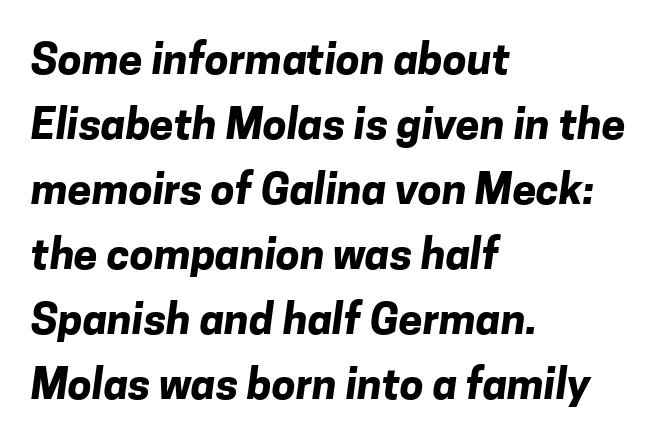
Q: Is the text bold? A: Yes.
Q: Is the typeface a serif or a sans-serif typeface? A: Sans-serif.
Q: Is the text underlined? A: No.
Q: How is the paragraph aligned? A: Left-aligned.
Q: Is the spacing between letters normal or unusually wide? A: Normal.
Q: Is the spacing between lines tight, normal or loose? A: Normal.
Q: Width (condensed, normal, or wide)? A: Normal.
Q: Stroke contrast? A: Low.
Q: x-height? A: Medium.
Q: Monospaced? A: No.
